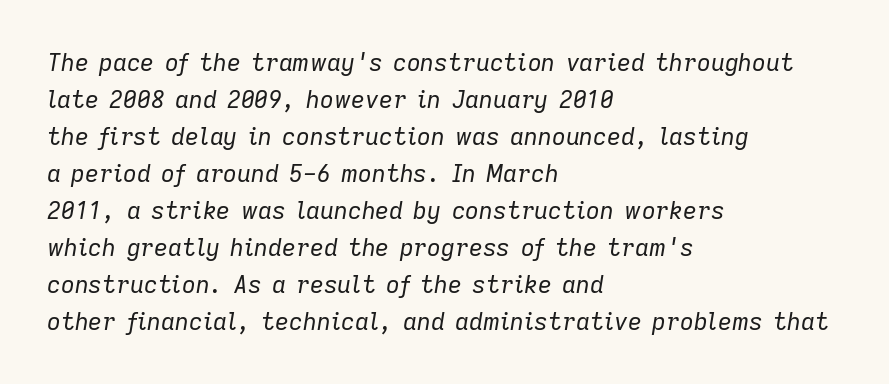
In CSS terms this would be text-align: left. This sample keeps an unexceptional amount of space between lines. The tracking reads as untouched default to a designer's eye. Vertical stems look standard width or narrower in stroke.
